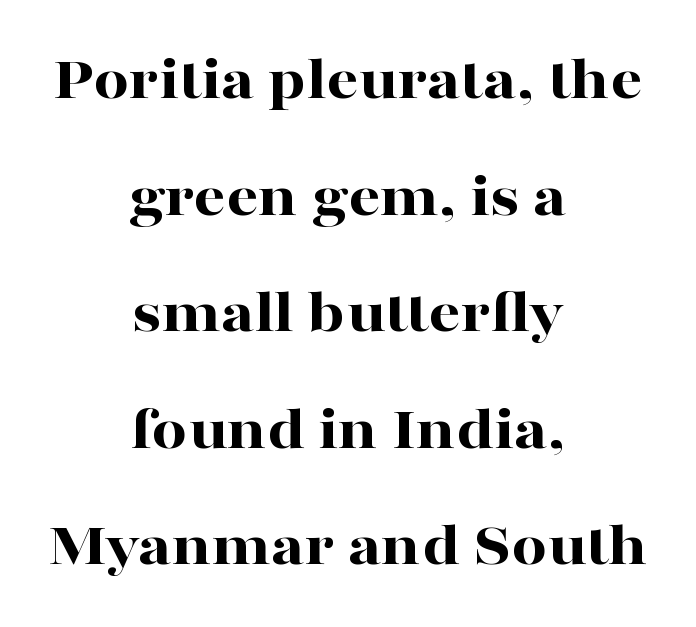
Each glyph is drawn with heavy, bold strokes. The letters carry serifs — small finishing strokes at the ends of their stems. Look at the tracking — it's just the regular setting, nothing added. Short and long lines alike share a common midpoint. Nope, not italic — everything's standing straight.
